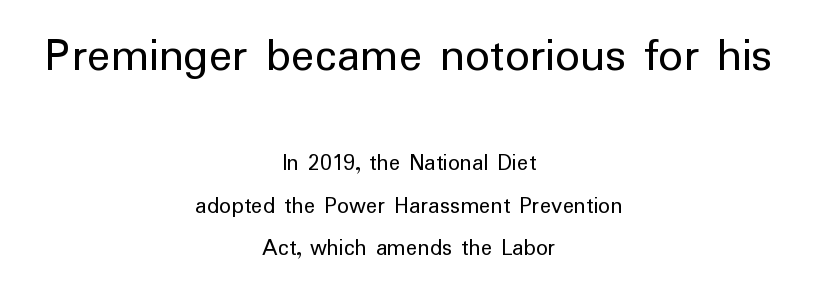
Letters rest on an invisible, unmarked baseline. Large over small — that's the arrangement of the two blocks here. Honestly, the letter spacing is just normal — you wouldn't notice it. Note the varied advance widths — an 'i' is clearly narrower than an 'm'. The whitespace from short lines is split evenly between both sides. Unbolded letterforms with no extra heft.
